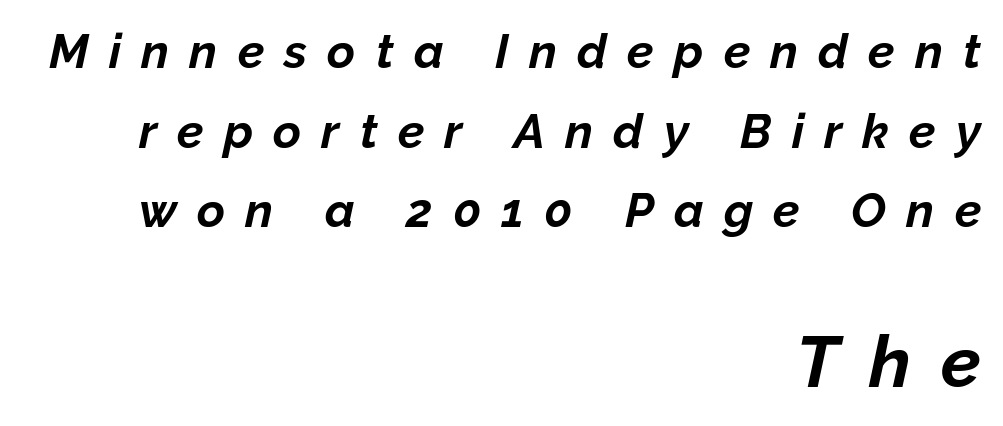
{"italic": "yes", "lean": "right", "slant_degrees": 12, "bold": "yes", "weight": "bold", "width": "normal", "stroke_contrast": "low", "x_height": "medium", "monospaced": "no", "underline": "no", "align": "right", "line_spacing": "normal", "line_spacing_ratio": 1.66, "letter_spacing": "wide", "letter_spacing_em": 0.42, "larger_block": "second", "size_ratio": 1.5, "glyph_px": 72}
